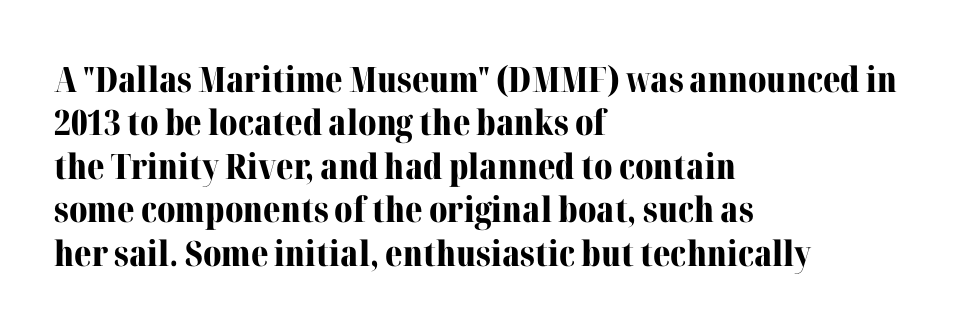
Q: Is the text bold? A: Yes.
Q: Is the text italic (slanted)? A: No, it is upright.
Q: Is the typeface a serif or a sans-serif typeface? A: Serif.
Q: Is the text underlined? A: No.
Q: How is the paragraph aligned? A: Left-aligned.
Q: Is the spacing between letters normal or unusually wide? A: Normal.
Q: Width (condensed, normal, or wide)? A: Normal.
Q: Stroke contrast? A: Medium.
Q: x-height? A: Medium.
Q: Monospaced? A: No.
